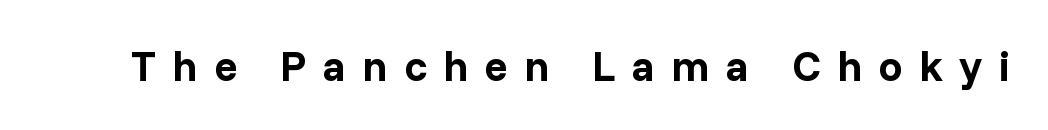
The type sits square on the baseline with zero lean. Clear beneath every line of the passage. Loose tracking; the words dissolve into strings of separated letters. These lines are composed in type without serifs. Here the designer chose a conventional face with non-uniform glyph widths.
